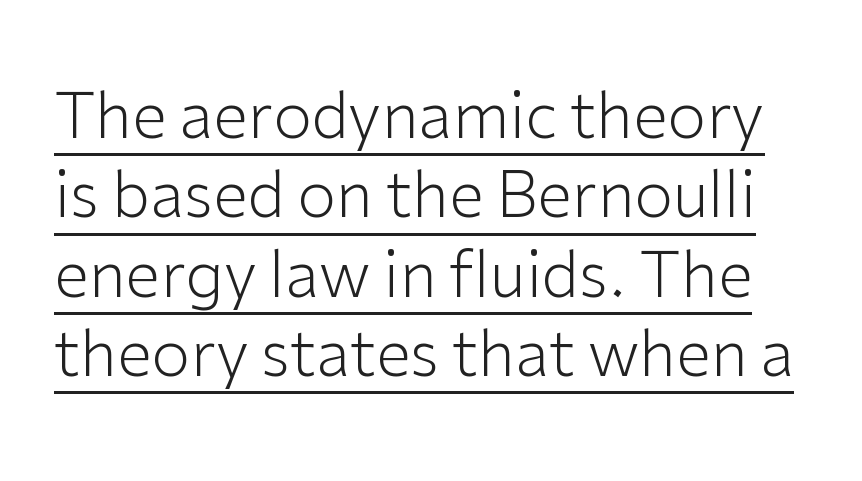
{"serif": "no", "italic": "no", "bold": "no", "weight": "light", "width": "normal", "stroke_contrast": "low", "x_height": "medium", "monospaced": "no", "underline": "yes", "line_spacing": "normal", "line_spacing_ratio": 1.26, "letter_spacing": "normal", "letter_spacing_em": 0.0, "glyph_px": 63}
